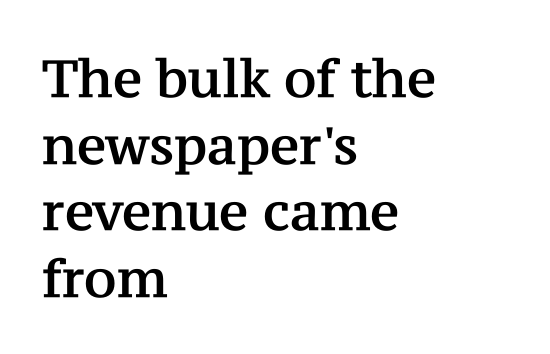
{"serif": "yes", "italic": "no", "width": "normal", "stroke_contrast": "medium", "x_height": "medium", "monospaced": "no", "underline": "no", "align": "left", "line_spacing": "normal", "line_spacing_ratio": 1.28, "letter_spacing": "normal", "letter_spacing_em": 0.0, "glyph_px": 52}
